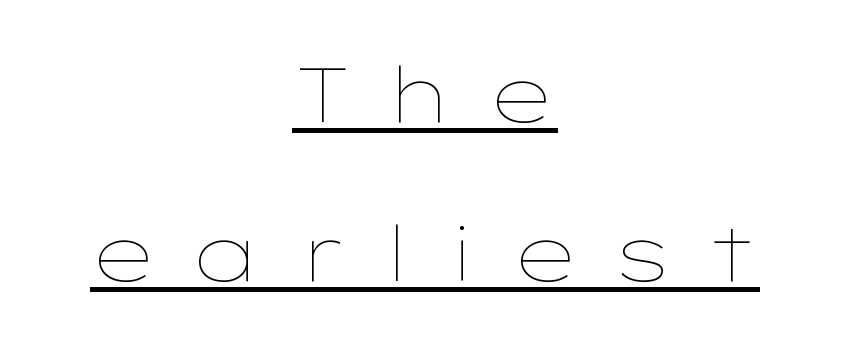
Baseline-to-baseline distance is far greater than the letter height. Nothing heavy about these letters — not bold at all. Has an underline been added? It has. Substantial extra tracking has been applied to these lines. Every stem runs plumb, perpendicular to the baseline. Each letter keeps its own natural width here, so spacing adapts to shape.
